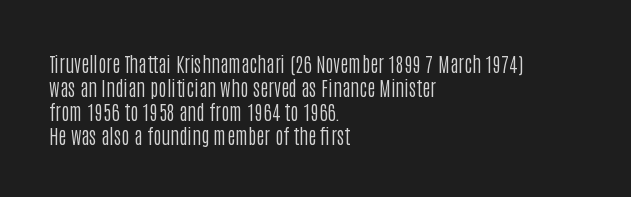
Descenders are the only things crossing below the line. Letters have the restrained weight of plain body copy at most. Where is the straight margin? On the left. Between one letter and the next there's only the usual sliver of space.
